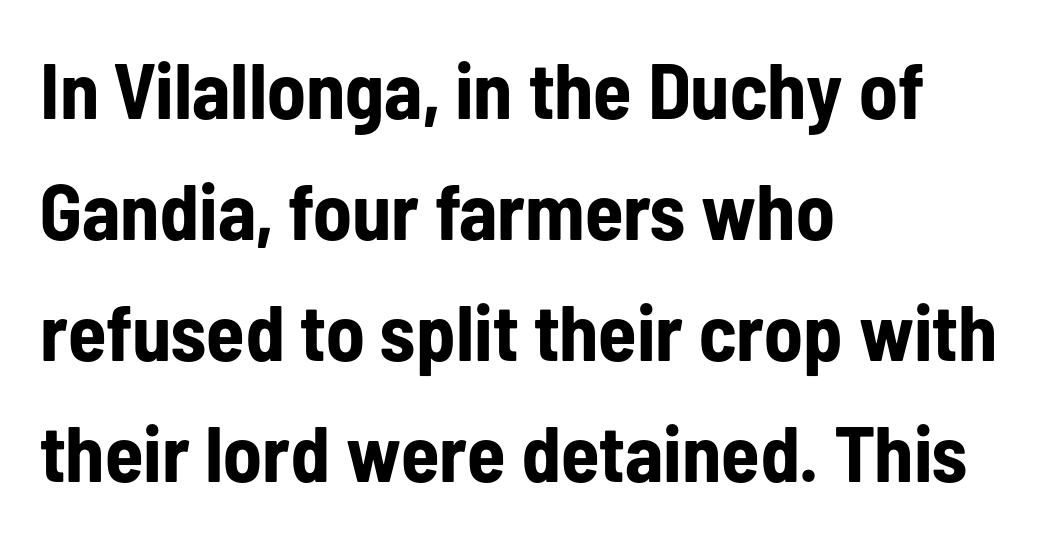
The image shows 79 px bold, condensed sans-serif type, upright; set left-aligned, normal line spacing (1.53x), normal letter spacing, not underlined; low stroke contrast and a medium x-height.
